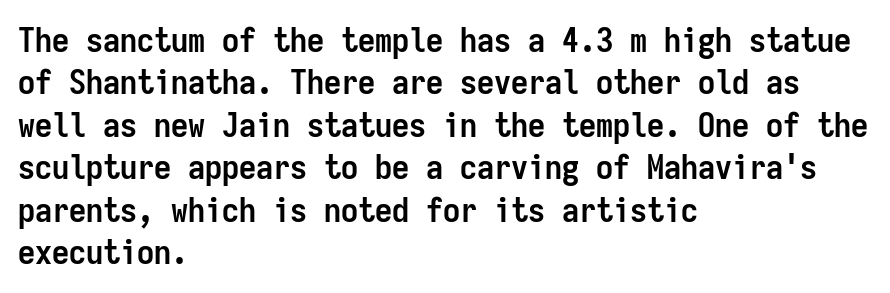
The image shows 34 px semibold, condensed sans-serif type, upright, monospaced; set left-aligned, normal line spacing (1.25x), normal letter spacing, not underlined; low stroke contrast and a medium x-height.
